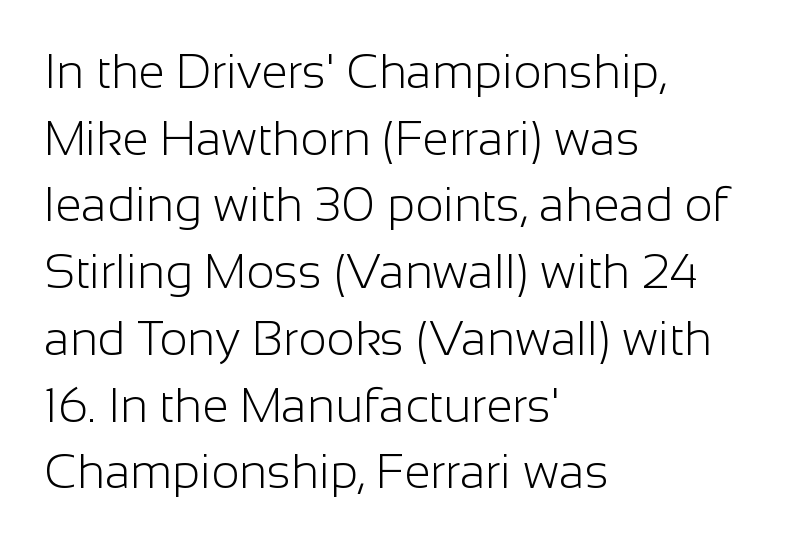
The image shows 48 px light sans-serif type, upright; set left-aligned, normal line spacing (1.39x), normal letter spacing, not underlined; low stroke contrast and a medium x-height.
